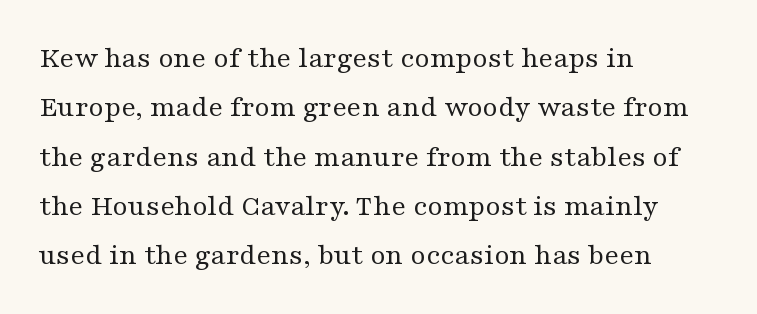
{"serif": "yes", "italic": "no", "bold": "no", "weight": "regular", "width": "wide", "stroke_contrast": "medium", "x_height": "medium", "monospaced": "no", "underline": "no", "align": "left", "line_spacing": "normal", "line_spacing_ratio": 1.59, "letter_spacing": "normal", "letter_spacing_em": 0.0, "glyph_px": 31}
